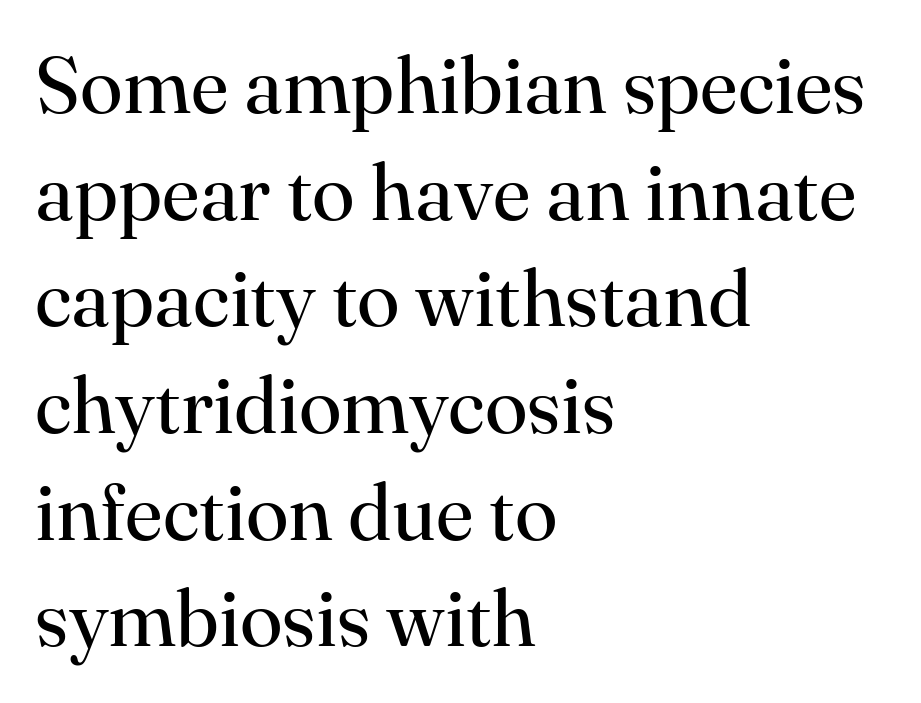
The passage shown is not underscored anywhere. Is the letter spacing exaggerated? No — it looks like the ordinary default. The leading is moderate, giving the passage an even texture. Each letter keeps its own natural width here, so spacing adapts to shape.
